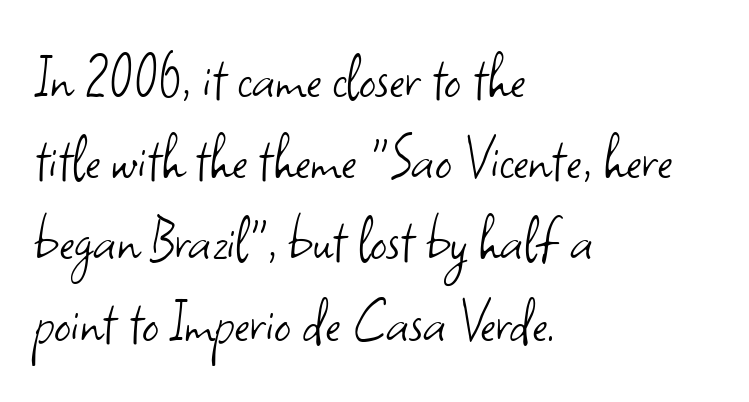
Q: Is the text bold? A: No.
Q: Is the text italic (slanted)? A: Yes.
Q: Is the typeface a serif or a sans-serif typeface? A: Sans-serif.
Q: Is the text underlined? A: No.
Q: How is the paragraph aligned? A: Left-aligned.
Q: Is the spacing between letters normal or unusually wide? A: Normal.
Q: Width (condensed, normal, or wide)? A: Normal.
Q: Stroke contrast? A: Low.
Q: x-height? A: Small.
Q: Monospaced? A: No.
